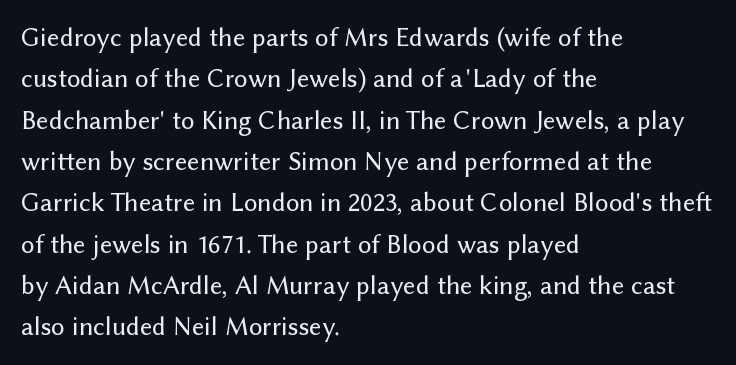
Q: Is the text italic (slanted)? A: No, it is upright.
Q: Is the text underlined? A: No.
Q: How is the paragraph aligned? A: Left-aligned.
Q: Is the spacing between letters normal or unusually wide? A: Normal.
Q: Is the spacing between lines tight, normal or loose? A: Normal.
